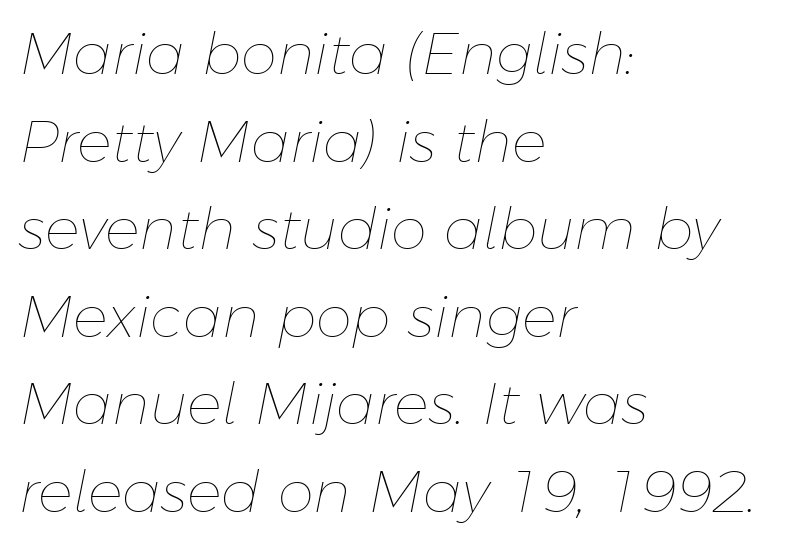
{"italic": "yes", "lean": "right", "slant_degrees": 11, "bold": "no", "weight": "thin", "width": "normal", "stroke_contrast": "low", "x_height": "medium", "monospaced": "no", "underline": "no", "align": "left", "line_spacing": "normal", "line_spacing_ratio": 1.51, "letter_spacing": "normal", "letter_spacing_em": 0.0, "glyph_px": 58}
